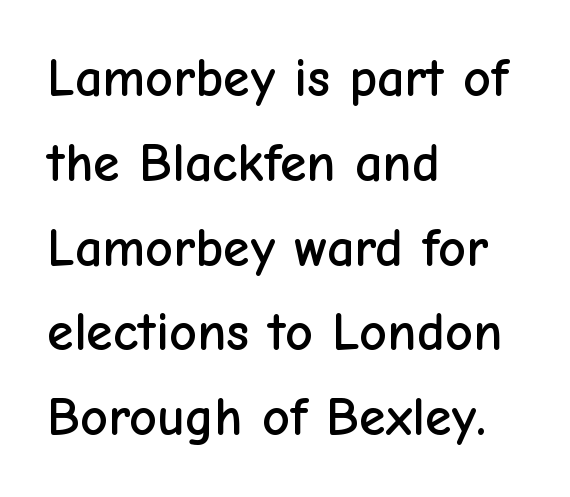
The image shows 54 px sans-serif type, upright; set left-aligned, normal line spacing (1.57x), normal letter spacing, not underlined; low stroke contrast and a medium x-height.
